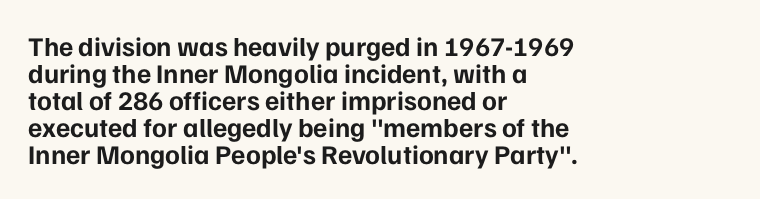
{"italic": "no", "bold": "yes", "underline": "no", "align": "left", "line_spacing": "tight", "line_spacing_ratio": 1.0, "letter_spacing": "normal", "letter_spacing_em": 0.0, "glyph_px": 27}
